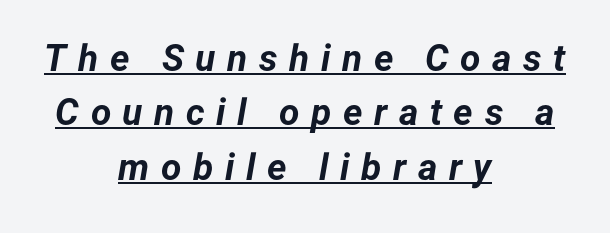
{"italic": "yes", "lean": "right", "slant_degrees": 12, "bold": "yes", "weight": "bold", "width": "normal", "stroke_contrast": "low", "x_height": "medium", "monospaced": "no", "underline": "yes", "align": "center", "line_spacing": "normal", "line_spacing_ratio": 1.47, "letter_spacing": "wide", "letter_spacing_em": 0.31, "glyph_px": 37}
